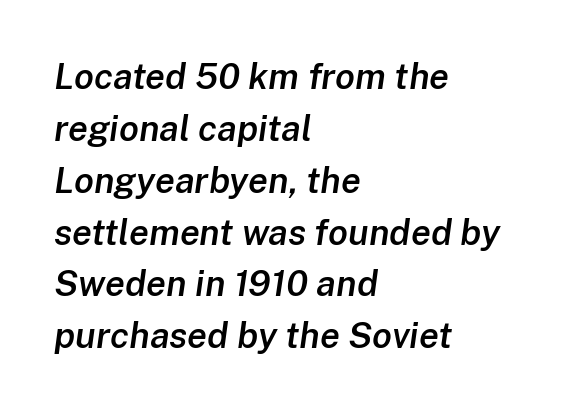
This sample is left-justified, so line endings fall wherever the words run out. The line texture is even and compact thanks to regular tracking. Here the designer chose a conventional face with non-uniform glyph widths. Compared with typical paragraphs, the rows here are spaced about the same.
